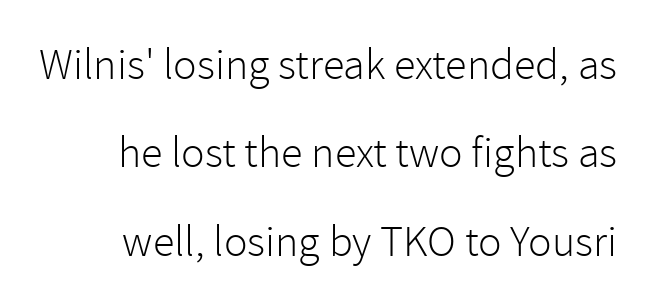
{"serif": "no", "italic": "no", "bold": "no", "weight": "light", "width": "normal", "stroke_contrast": "low", "x_height": "medium", "monospaced": "no", "underline": "no", "line_spacing": "loose", "line_spacing_ratio": 2.01, "letter_spacing": "normal", "letter_spacing_em": 0.0, "glyph_px": 44}
